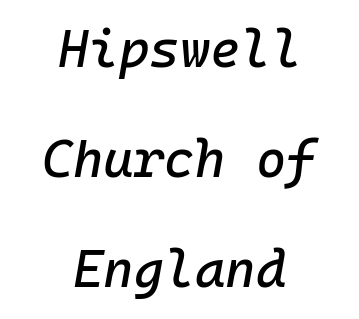
The font's italic variant was chosen for this text. The passage shown has conventional tracking throughout. Rule under the text: the space is simply empty. Horizontally, the lines are justified to the midpoint only. Do the characters align in a grid? Yes, the font is monospaced. You could fit nearly another row in the gap between these rows.
